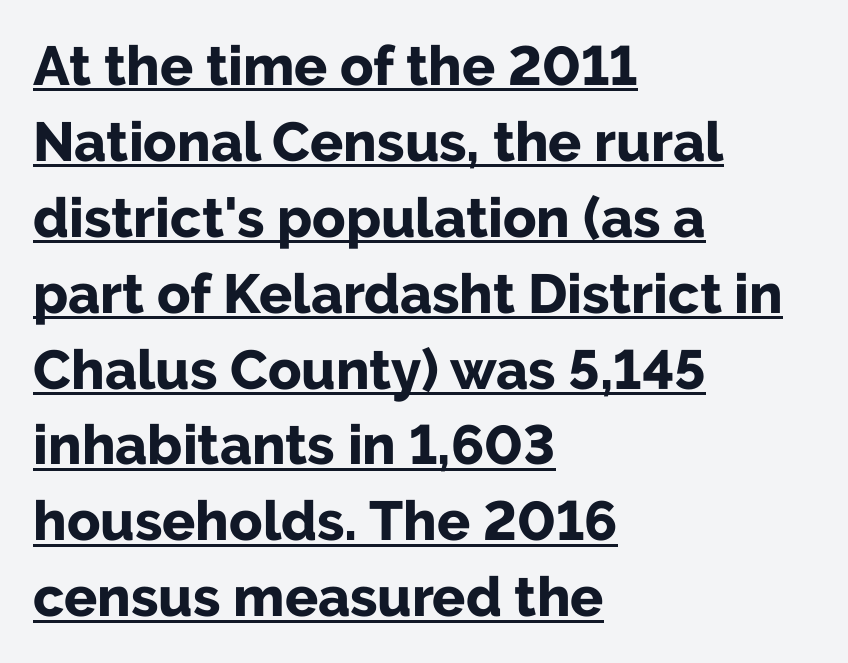
The type is set solid horizontally, with unmodified tracking. Each line of the rendering has a horizontal stroke beneath the glyphs. This is heavy type, rendered in bold. Ascenders rise straight up at ninety degrees. Does the copy run flush right? No — it runs flush left.
